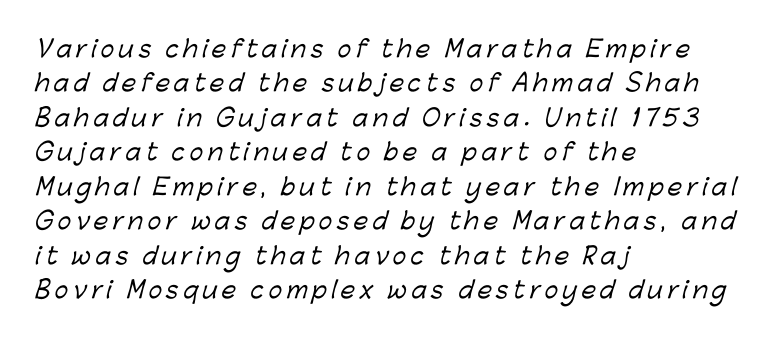
{"underline": "no", "align": "left", "line_spacing": "normal", "line_spacing_ratio": 1.5, "glyph_px": 23}
